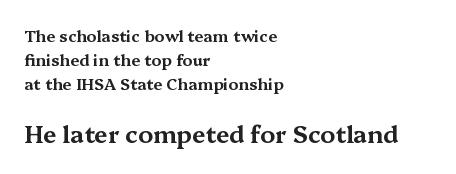
These lines keep a tight, regular rhythm from letter to letter. Posture: straight, roman, zero tilt. In this sample the second text group is rendered at the bigger scale. Compared with a centered layout, this one pins lines to the left instead.
